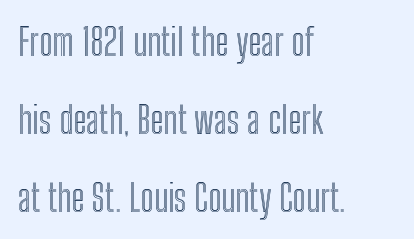
{"italic": "no", "width": "condensed", "x_height": "medium", "monospaced": "no", "underline": "no", "align": "left", "line_spacing": "loose", "line_spacing_ratio": 2.05, "letter_spacing": "normal", "letter_spacing_em": 0.0, "glyph_px": 38}
